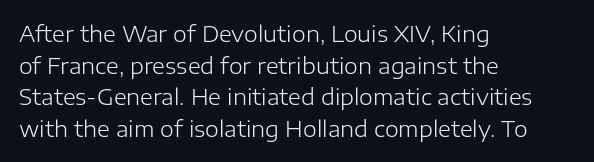
The image shows 22 px text type, upright; set left-aligned, normal line spacing (1.44x), normal letter spacing, not underlined.
